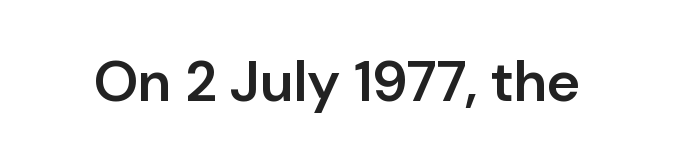
The characters display no serif detailing; their extremities are plain. Typesetter's note: demi weight, one step under bold. The horizontal fit of the characters is conventional and even. Bare-footed words on every line.
